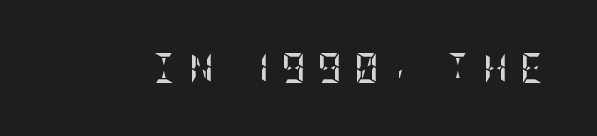
{"italic": "no", "bold": "yes", "weight": "semibold", "width": "condensed", "stroke_contrast": "low", "x_height": "large", "underline": "no", "letter_spacing": "wide", "letter_spacing_em": 0.41, "glyph_px": 30}
